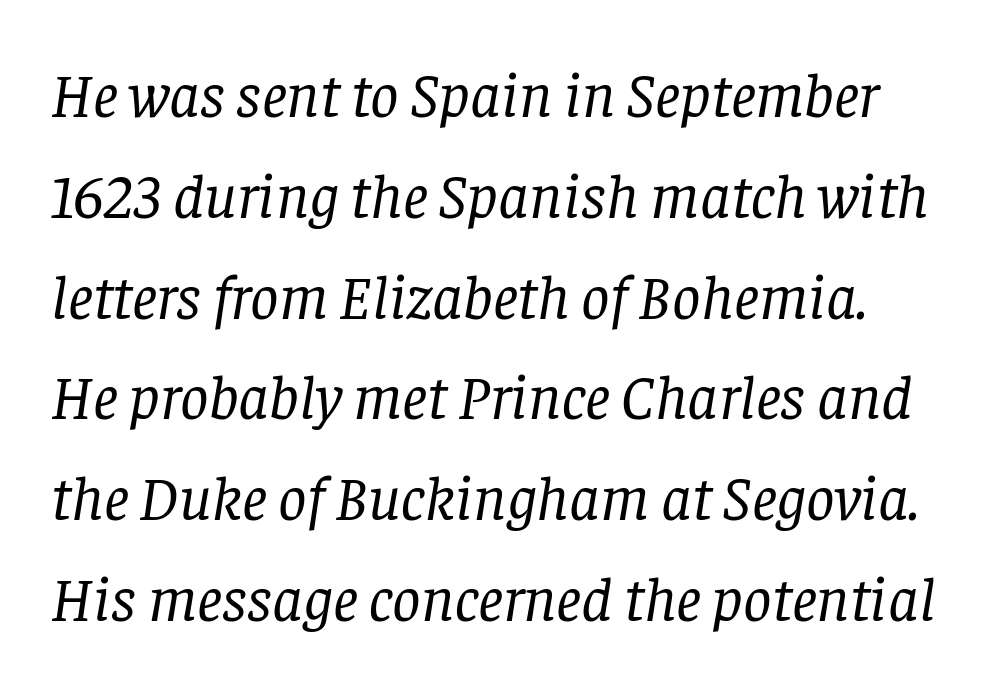
{"serif": "yes", "italic": "yes", "lean": "right", "slant_degrees": 8, "bold": "no", "weight": "regular", "width": "normal", "stroke_contrast": "low", "x_height": "large", "monospaced": "no", "underline": "no", "line_spacing": "normal", "line_spacing_ratio": 1.6, "letter_spacing": "normal", "letter_spacing_em": 0.0, "glyph_px": 63}
